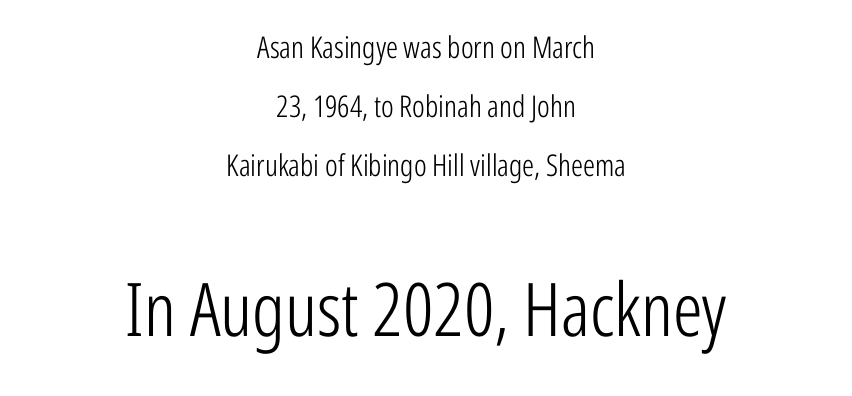
Q: Is the text bold? A: No.
Q: Is the text italic (slanted)? A: No, it is upright.
Q: Is the typeface a serif or a sans-serif typeface? A: Sans-serif.
Q: Is the text underlined? A: No.
Q: How is the paragraph aligned? A: Centered.
Q: Is the spacing between letters normal or unusually wide? A: Normal.
Q: Is the spacing between lines tight, normal or loose? A: Loose.
Q: Which block of text is set in a larger size, the first (top) or the second (bottom)? A: The second (bottom) one.
Q: Width (condensed, normal, or wide)? A: Condensed.
Q: Stroke contrast? A: Low.
Q: x-height? A: Medium.
Q: Monospaced? A: No.
